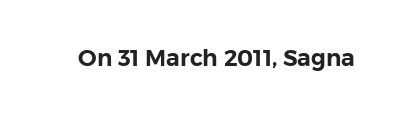
The image shows 23 px text type, upright; set normal letter spacing, not underlined.
